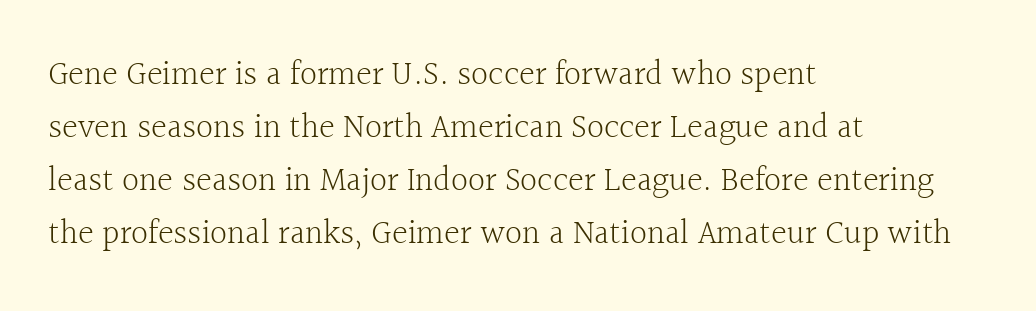
Q: Is the text bold? A: No.
Q: Is the text italic (slanted)? A: No, it is upright.
Q: Is the typeface a serif or a sans-serif typeface? A: Serif.
Q: Is the text underlined? A: No.
Q: How is the paragraph aligned? A: Left-aligned.
Q: Is the spacing between letters normal or unusually wide? A: Normal.
Q: Is the spacing between lines tight, normal or loose? A: Normal.
Q: Width (condensed, normal, or wide)? A: Normal.
Q: x-height? A: Medium.
Q: Monospaced? A: No.
